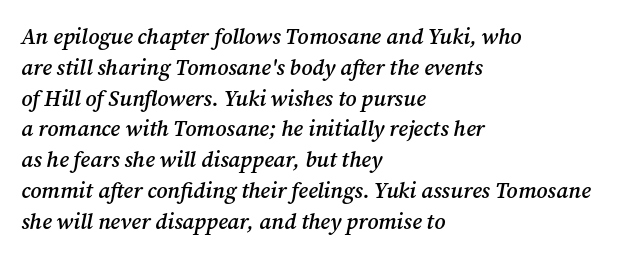
A typesetter would mark this as italic. These lines sit exactly where default settings would place them. There is no visible air inserted between adjacent glyphs. Is the type bold? Partly — it's a semibold, heavier than regular but not fully bold. The lines are quadded left. The string is rendered with underlining switched off.
